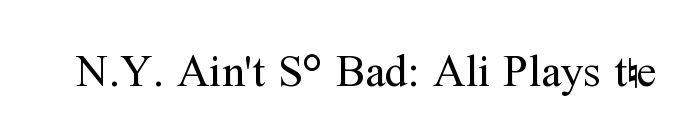
The image shows 45 px regular-weight serif type, upright; set normal letter spacing, not underlined; medium stroke contrast and a medium x-height.
